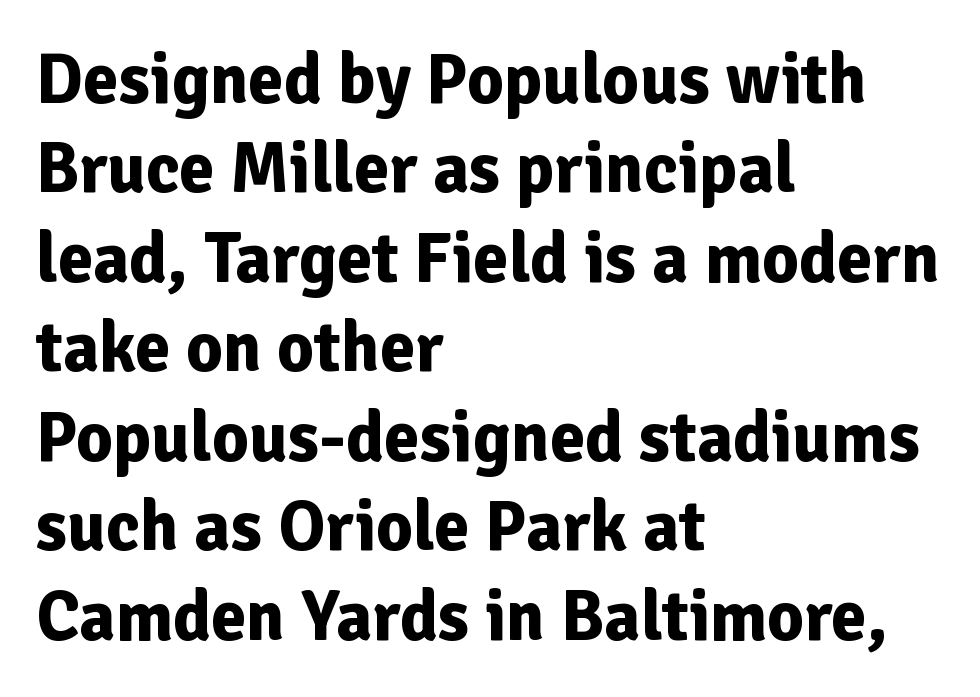
Q: Is the text bold? A: Yes.
Q: Is the text italic (slanted)? A: No, it is upright.
Q: Is the typeface a serif or a sans-serif typeface? A: Sans-serif.
Q: Is the text underlined? A: No.
Q: How is the paragraph aligned? A: Left-aligned.
Q: Is the spacing between letters normal or unusually wide? A: Normal.
Q: Is the spacing between lines tight, normal or loose? A: Normal.
Q: Width (condensed, normal, or wide)? A: Normal.
Q: Stroke contrast? A: Low.
Q: x-height? A: Medium.
Q: Monospaced? A: No.
